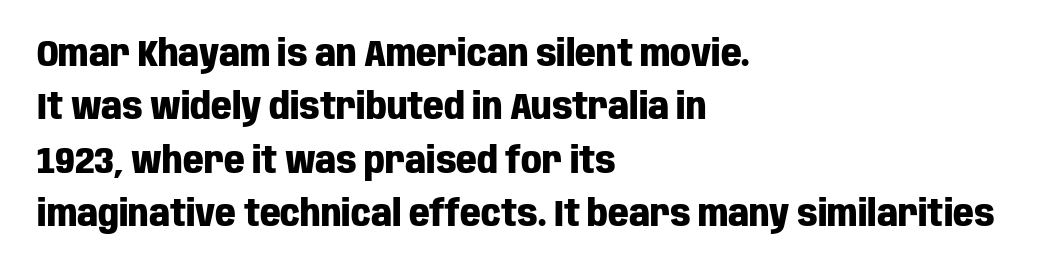
Standard letterfit; no display-style spreading of the glyphs. Vertically, the passage feels balanced, rows spaced as you'd expect. Notice how the passage keeps a crisp vertical edge on the left only. Note: no serifs on the glyphs. Heavy-handed strokes throughout: this text is bold.
